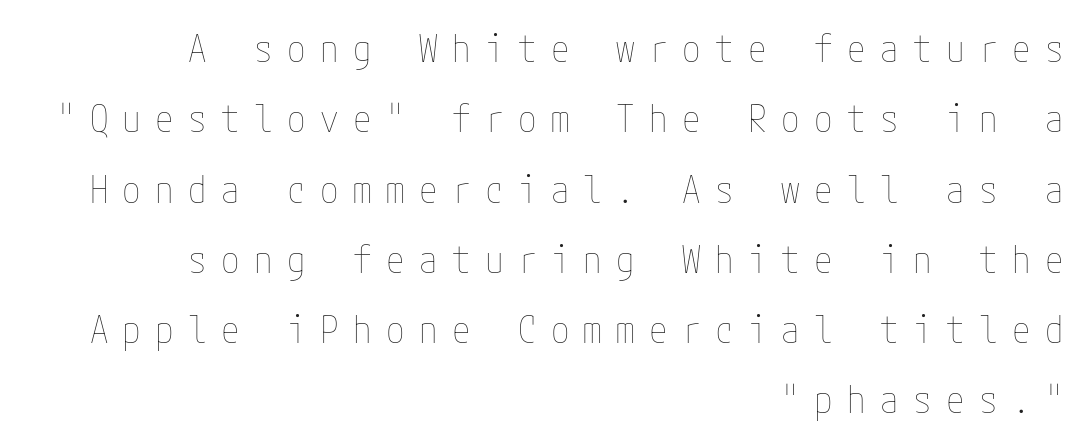
{"italic": "no", "bold": "no", "weight": "thin", "width": "condensed", "stroke_contrast": "low", "x_height": "medium", "underline": "no", "align": "right", "line_spacing": "loose", "line_spacing_ratio": 1.9, "letter_spacing": "wide", "letter_spacing_em": 0.39, "glyph_px": 37}
